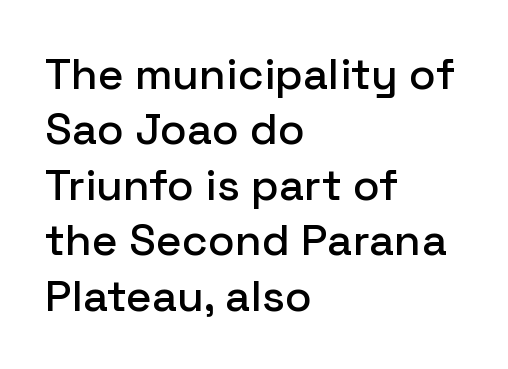
{"serif": "no", "italic": "no", "width": "normal", "stroke_contrast": "low", "x_height": "medium", "monospaced": "no", "underline": "no", "align": "left", "line_spacing": "normal", "line_spacing_ratio": 1.26, "letter_spacing": "normal", "letter_spacing_em": 0.0, "glyph_px": 44}
